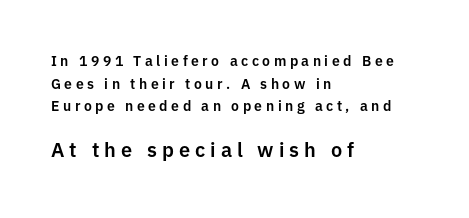
{"italic": "no", "underline": "no", "align": "left", "line_spacing": "normal", "line_spacing_ratio": 1.61, "letter_spacing": "wide", "letter_spacing_em": 0.25, "larger_block": "second", "size_ratio": 1.43, "glyph_px": 20}
